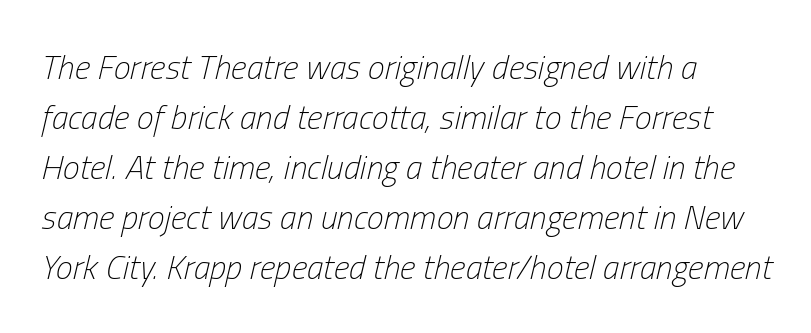
The image shows 34 px light, condensed type, italic (leaning right); set left-aligned, normal line spacing (1.47x), normal letter spacing, not underlined; low stroke contrast and a medium x-height.
